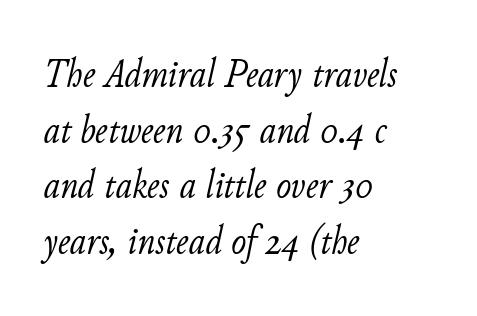
{"italic": "yes", "lean": "right", "slant_degrees": 11, "bold": "no", "weight": "light", "width": "normal", "stroke_contrast": "low", "x_height": "small", "monospaced": "no", "underline": "no", "align": "left", "line_spacing": "normal", "line_spacing_ratio": 1.39, "letter_spacing": "normal", "letter_spacing_em": 0.0, "glyph_px": 40}
